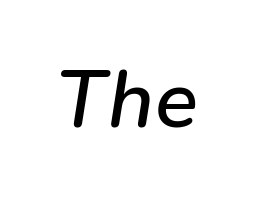
Q: Is the text italic (slanted)? A: Yes, it leans right by about 9 degrees.
Q: Is the text underlined? A: No.
Q: Is the spacing between letters normal or unusually wide? A: Normal.
Q: Width (condensed, normal, or wide)? A: Normal.
Q: Stroke contrast? A: Low.
Q: x-height? A: Medium.
Q: Monospaced? A: No.
